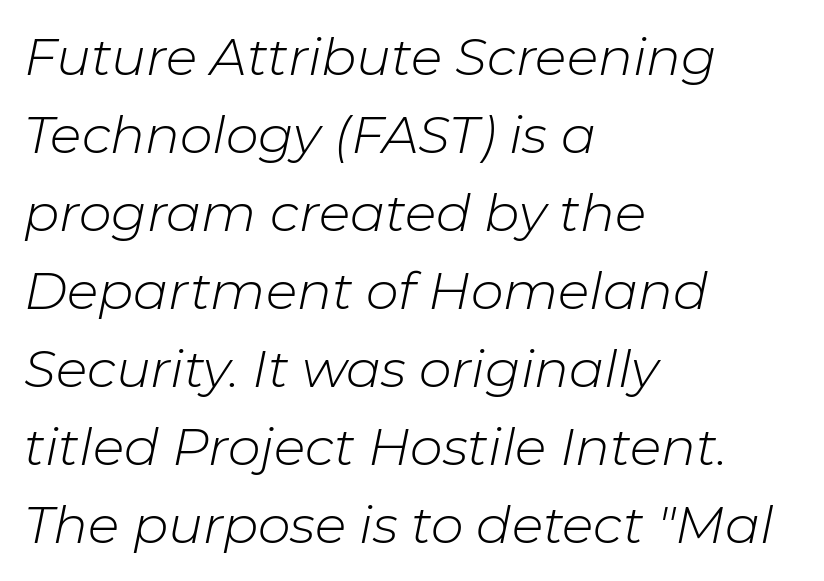
{"italic": "yes", "lean": "right", "slant_degrees": 11, "bold": "no", "weight": "light", "width": "normal", "stroke_contrast": "low", "x_height": "medium", "monospaced": "no", "underline": "no", "align": "left", "line_spacing": "normal", "line_spacing_ratio": 1.5, "letter_spacing": "normal", "letter_spacing_em": 0.0, "glyph_px": 52}
